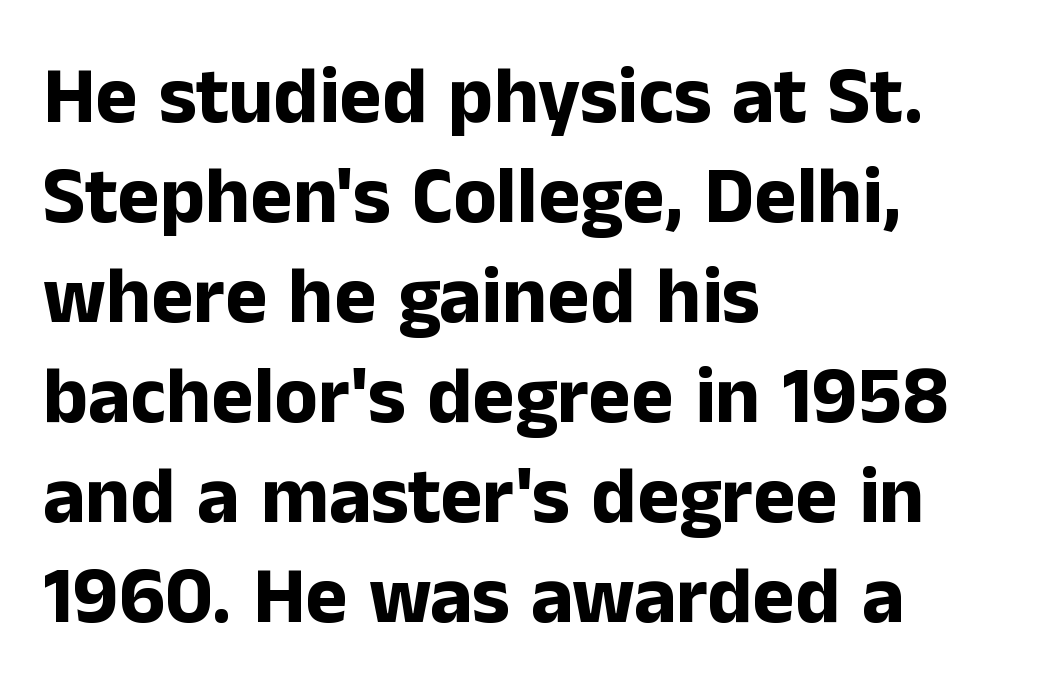
The image shows 80 px bold sans-serif type, upright; set left-aligned, normal line spacing (1.25x), normal letter spacing, not underlined; low stroke contrast and a medium x-height.
